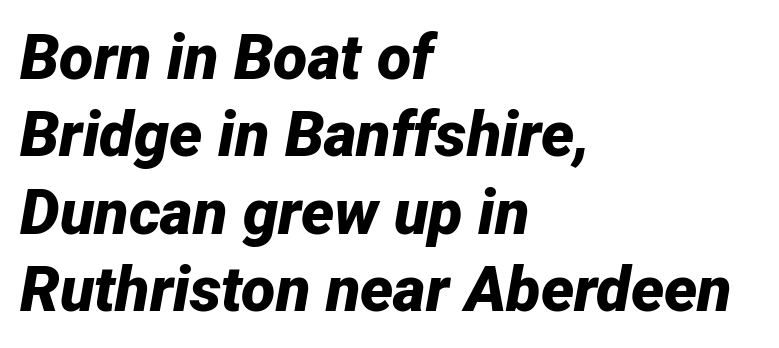
Heavy-handed strokes throughout: this text is bold. Spacing verdict: proportional, widths tailored to each character. The compositor pushed each line to the left boundary. The letterforms sit shoulder to shoulder at normal distance. Quick note: underline off.
